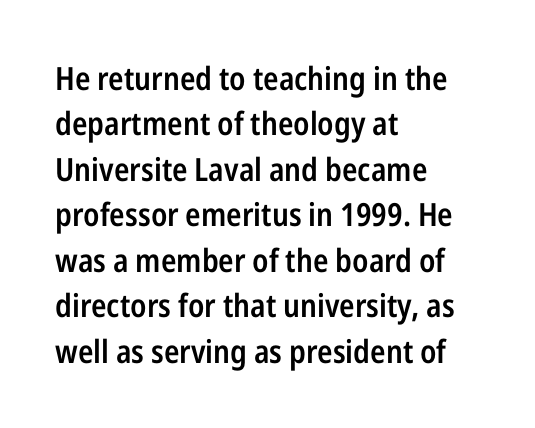
The image shows 32 px semibold, condensed sans-serif type, upright; set left-aligned, normal line spacing (1.42x), normal letter spacing, not underlined; low stroke contrast and a medium x-height.
